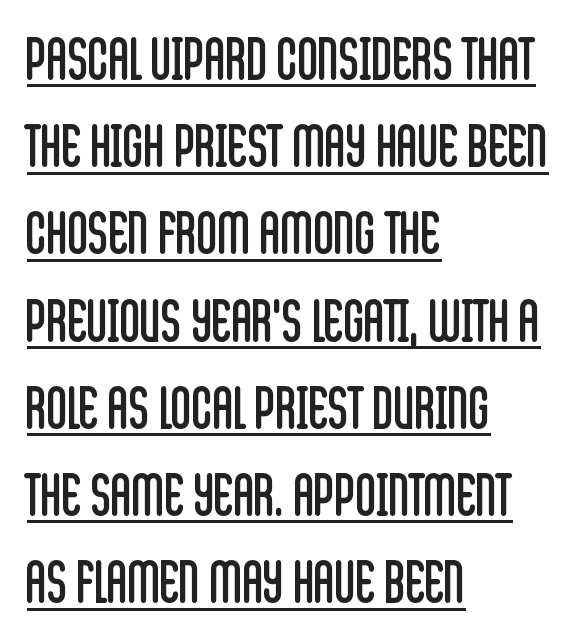
The image shows 57 px regular-weight, condensed sans-serif type, upright; set left-aligned, normal line spacing (1.53x), normal letter spacing, underlined; low stroke contrast and a large x-height.
